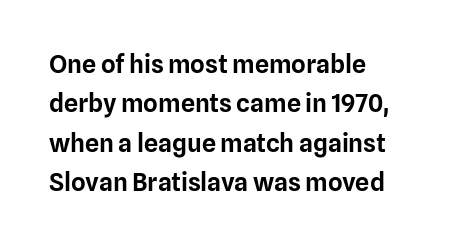
The letters stand straight up with perfectly vertical stems. The line-height multiplier appears to be the usual default. The string is rendered with underlining switched off. Students, note that the glyphs here touch the page at normal intervals.
